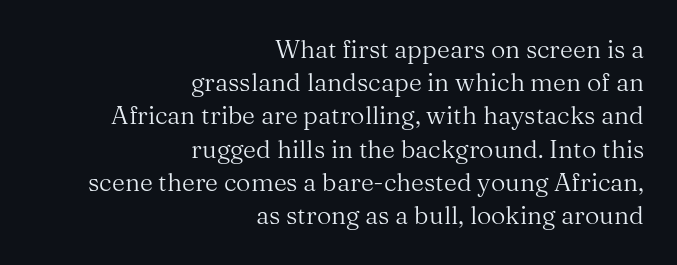
Q: Is the text bold? A: No.
Q: Is the text italic (slanted)? A: No, it is upright.
Q: Is the text underlined? A: No.
Q: How is the paragraph aligned? A: Right-aligned.
Q: Is the spacing between letters normal or unusually wide? A: Normal.
Q: Is the spacing between lines tight, normal or loose? A: Normal.
